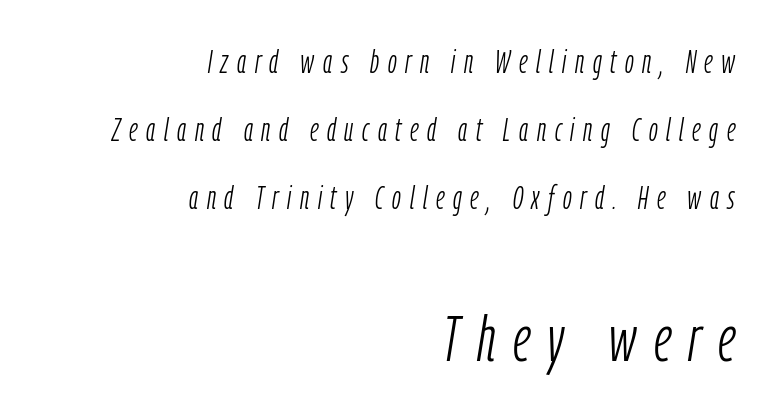
The image shows 65 px light, condensed type, italic (leaning right); set right-aligned, loose line spacing (2.12x), unusually wide letter spacing (+0.27 em), not underlined; the second (bottom) block is 2.03x larger; low stroke contrast and a medium x-height.
